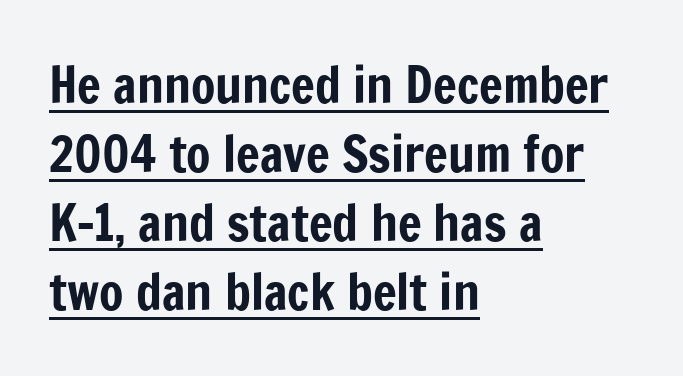
The image shows 50 px condensed sans-serif type, upright; set left-aligned, normal line spacing (1.38x), normal letter spacing, underlined; low stroke contrast and a medium x-height.
